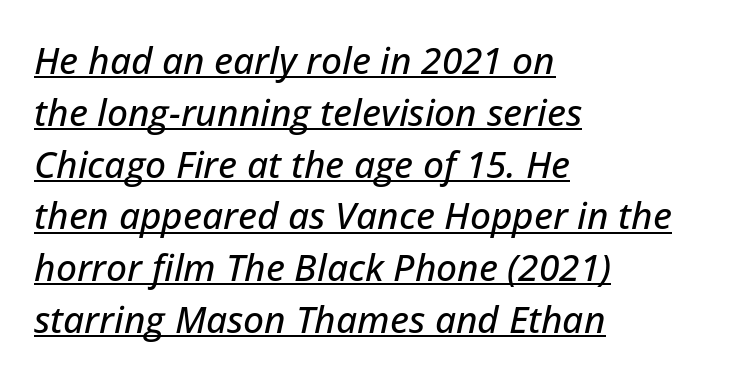
Slanted lettering throughout. These lines sit exactly where default settings would place them. Students, observe the line beneath the letters — that is underlining. Which margin do the lines hug? The left one — the right edge is uneven. The rendering uses natural spacing where letterforms have individual widths.
